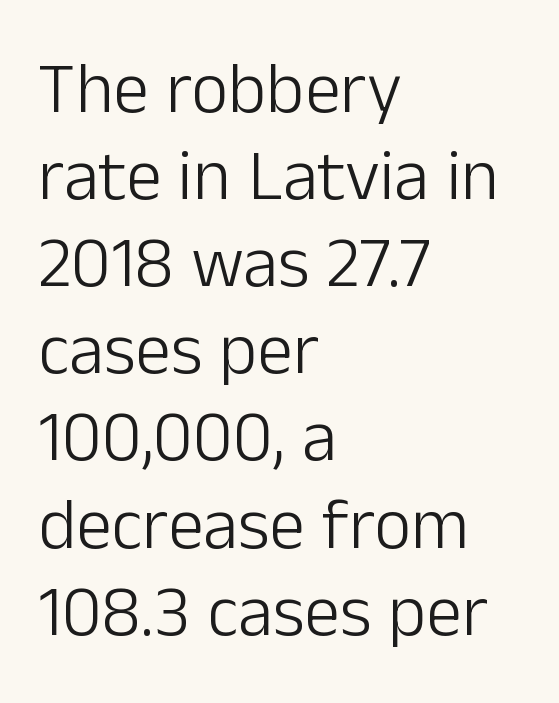
{"serif": "no", "italic": "no", "bold": "no", "weight": "light", "width": "normal", "stroke_contrast": "low", "x_height": "medium", "monospaced": "no", "underline": "no", "align": "left", "line_spacing_ratio": 1.21, "letter_spacing": "normal", "letter_spacing_em": 0.0, "glyph_px": 72}
